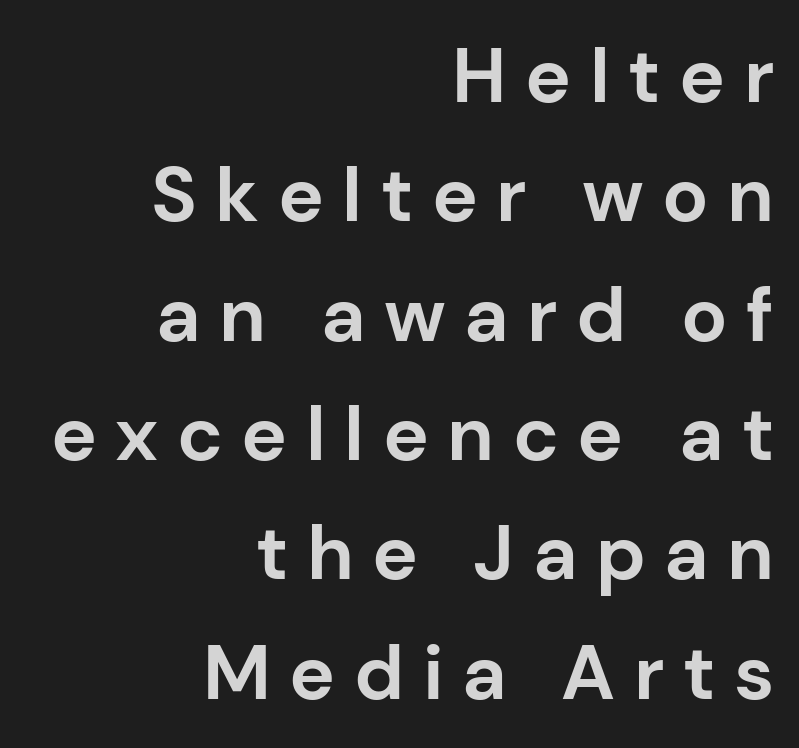
Q: Is the text bold? A: Yes.
Q: Is the text italic (slanted)? A: No, it is upright.
Q: Is the typeface a serif or a sans-serif typeface? A: Sans-serif.
Q: Is the text underlined? A: No.
Q: How is the paragraph aligned? A: Right-aligned.
Q: Is the spacing between letters normal or unusually wide? A: Unusually wide.
Q: Is the spacing between lines tight, normal or loose? A: Normal.
Q: Width (condensed, normal, or wide)? A: Normal.
Q: Stroke contrast? A: Low.
Q: x-height? A: Medium.
Q: Monospaced? A: No.
